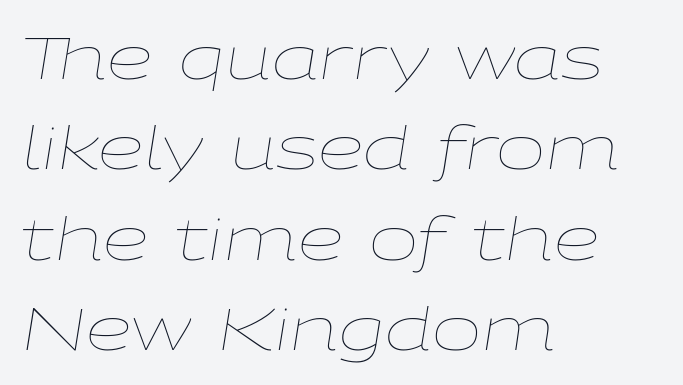
Q: Is the text bold? A: No.
Q: Is the text italic (slanted)? A: Yes, it leans right by about 9 degrees.
Q: Is the text underlined? A: No.
Q: How is the paragraph aligned? A: Left-aligned.
Q: Is the spacing between letters normal or unusually wide? A: Normal.
Q: Is the spacing between lines tight, normal or loose? A: Normal.
Q: Width (condensed, normal, or wide)? A: Wide.
Q: Stroke contrast? A: Low.
Q: x-height? A: Medium.
Q: Monospaced? A: No.
